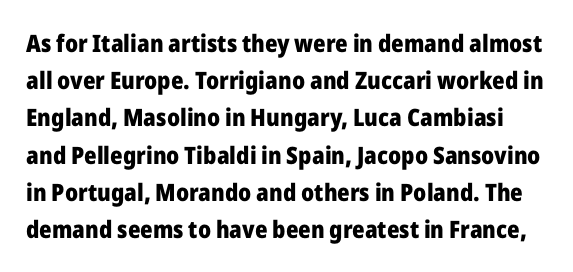
The image shows 24 px bold type, upright; set normal line spacing (1.55x), normal letter spacing, not underlined.
